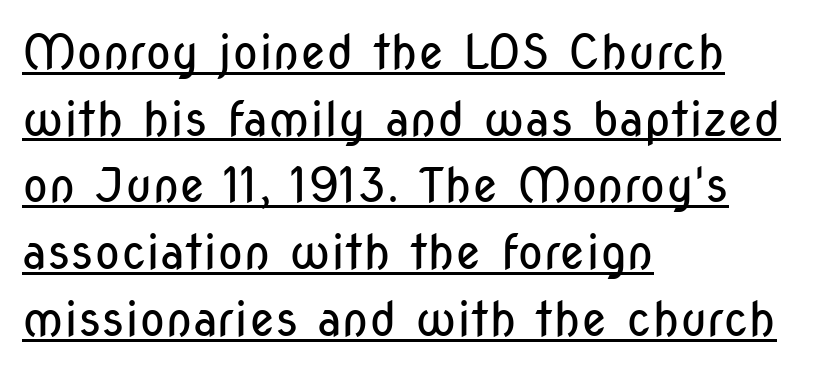
This sample has the flowing, uneven cadence of proportional lettering. Between one letter and the next there's only the usual sliver of space. The lettering holds an erect, upright posture throughout. Where is the straight margin? On the left.
